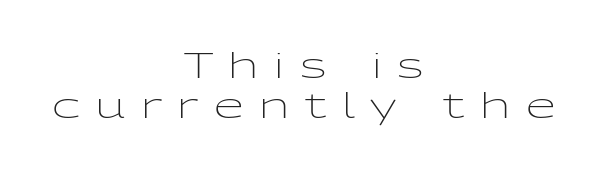
The space beneath each line is pristine and unruled. A typesetter would label this face a sans. Do the characters align in a grid? No, the font is proportional. The gaps between neighbouring characters are conspicuously large. Designer's note — italics off, roman on. Alignment: centered.
